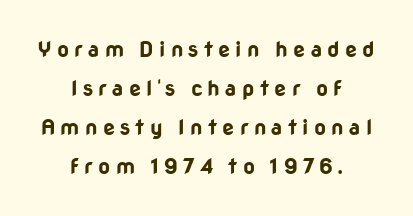
Q: Is the text bold? A: Yes.
Q: Is the text italic (slanted)? A: No, it is upright.
Q: Is the text underlined? A: No.
Q: How is the paragraph aligned? A: Centered.
Q: Is the spacing between letters normal or unusually wide? A: Unusually wide.
